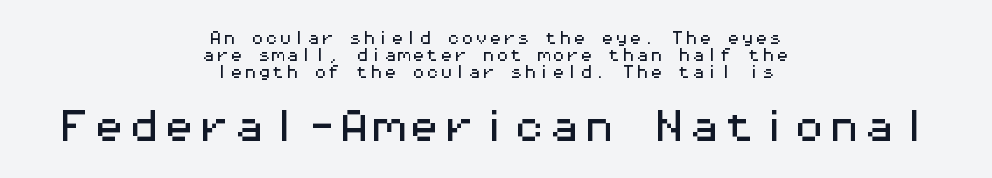
The text block is weighted toward neither margin, spreading evenly from the middle. Spacing between characters is what you'd get straight out of the box. A typesetter would label this face a sans. A clean baseline with only descenders dipping below it.
